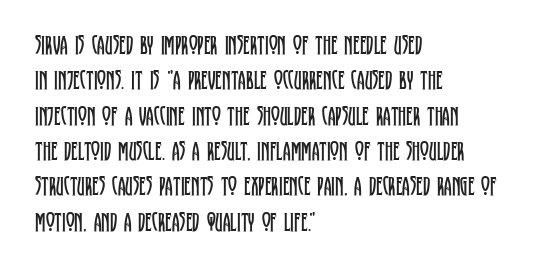
The image shows 27 px text type, upright; set left-aligned, normal line spacing (1.31x), normal letter spacing, not underlined.
